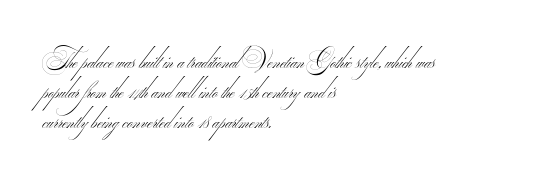
Q: Is the text bold? A: No.
Q: Is the text underlined? A: No.
Q: How is the paragraph aligned? A: Left-aligned.
Q: Is the spacing between letters normal or unusually wide? A: Normal.
Q: Is the spacing between lines tight, normal or loose? A: Normal.
